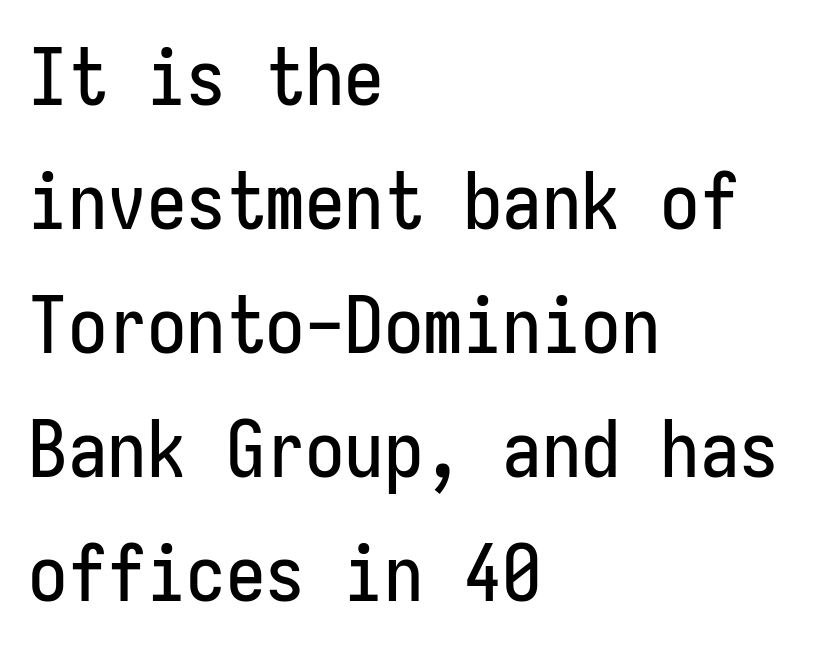
{"serif": "no", "italic": "no", "width": "condensed", "stroke_contrast": "low", "x_height": "medium", "monospaced": "yes", "underline": "no", "align": "left", "line_spacing": "normal", "line_spacing_ratio": 1.57, "letter_spacing": "normal", "letter_spacing_em": 0.0, "glyph_px": 79}
